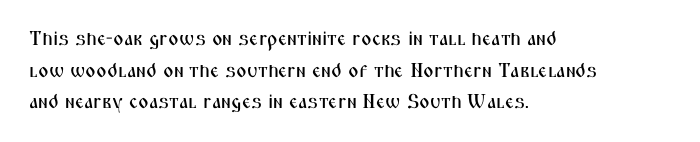
The baseline area is clear. The letterforms sit shoulder to shoulder at normal distance. Each line starts at the same left margin while the right side varies. You can tell it's not italic because the verticals are truly vertical.
